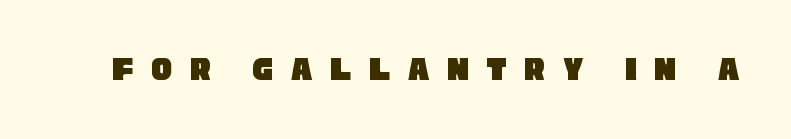
{"serif": "no", "width": "condensed", "stroke_contrast": "low", "x_height": "large", "monospaced": "no", "underline": "no", "letter_spacing": "wide", "letter_spacing_em": 0.49, "glyph_px": 35}
